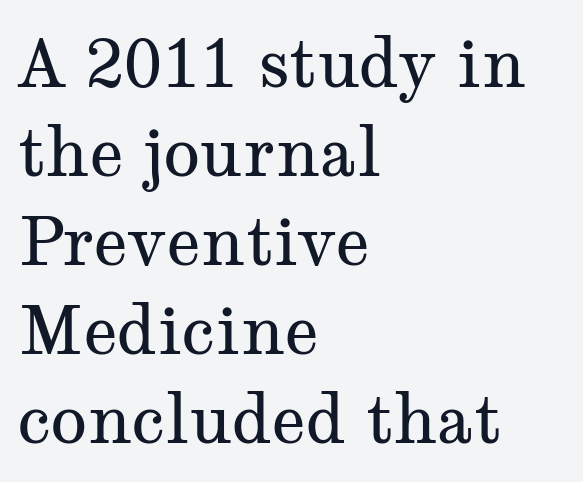
{"serif": "yes", "italic": "no", "bold": "no", "weight": "regular", "width": "wide", "stroke_contrast": "medium", "x_height": "medium", "monospaced": "no", "underline": "no", "align": "left", "line_spacing": "normal", "line_spacing_ratio": 1.33, "letter_spacing": "normal", "letter_spacing_em": 0.0, "glyph_px": 67}
